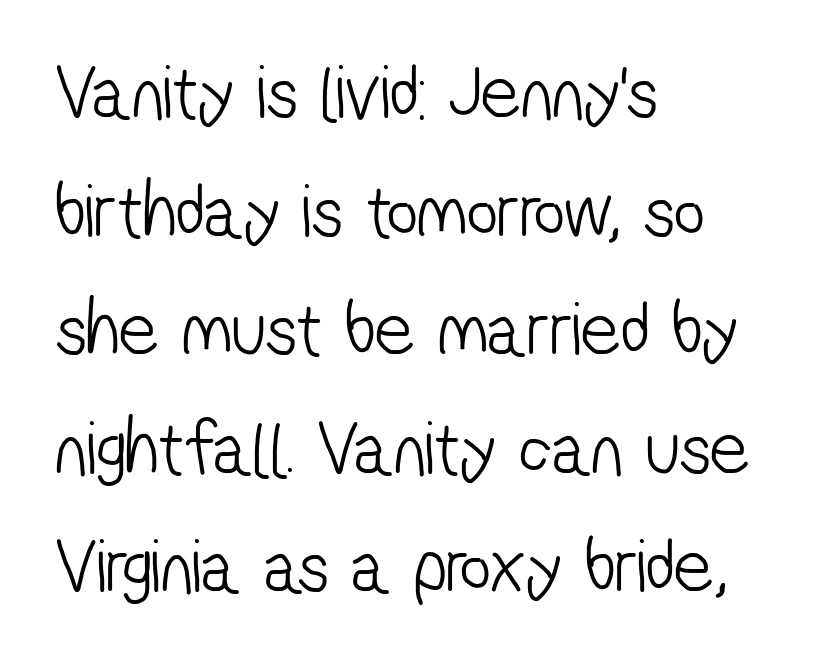
{"serif": "no", "bold": "no", "weight": "light", "width": "condensed", "stroke_contrast": "low", "x_height": "medium", "monospaced": "no", "underline": "no", "align": "left", "line_spacing": "normal", "line_spacing_ratio": 1.54, "letter_spacing": "normal", "letter_spacing_em": 0.0, "glyph_px": 77}
